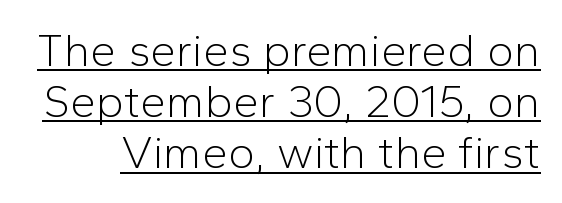
The image shows 46 px light sans-serif type, upright; set tight line spacing (1.11x), normal letter spacing, underlined; low stroke contrast and a medium x-height.
